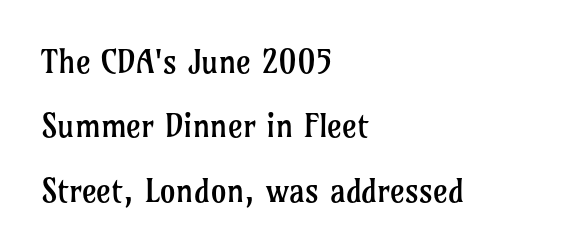
The image shows 32 px regular-weight serif type, upright; set left-aligned, loose line spacing (2.01x), normal letter spacing, not underlined; low stroke contrast and a medium x-height.
